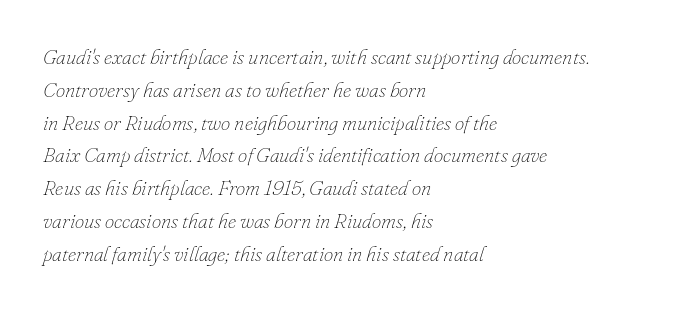
The image shows 21 px text type, italic (leaning right); set left-aligned, normal line spacing (1.56x), normal letter spacing, not underlined.
